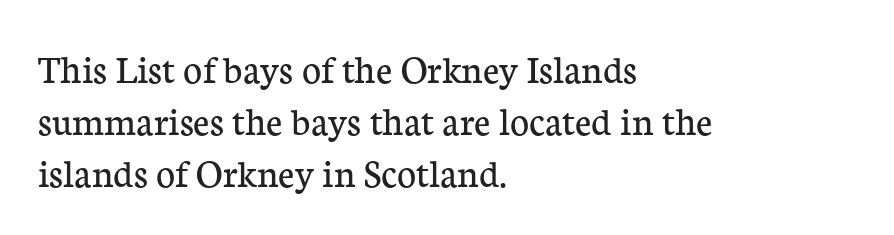
The image shows 41 px regular-weight serif type, upright; set left-aligned, normal line spacing (1.27x), normal letter spacing, not underlined; low stroke contrast and a medium x-height.
